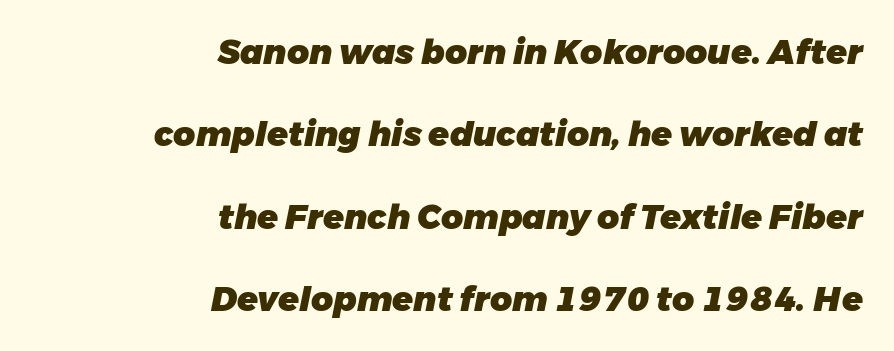
Leading: increased. No word sits above an underline. Spacing verdict: proportional, widths tailored to each character. A flush-right, rag-left setting is used for this passage.
